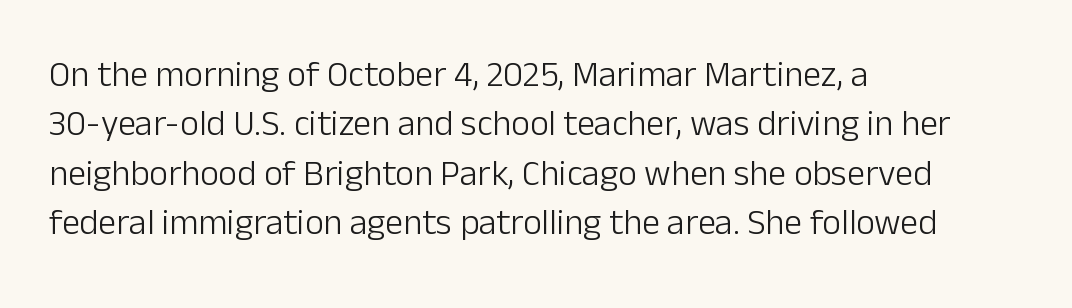
{"serif": "no", "italic": "no", "bold": "no", "weight": "light", "width": "normal", "stroke_contrast": "low", "x_height": "medium", "monospaced": "no", "underline": "no", "align": "left", "line_spacing": "normal", "line_spacing_ratio": 1.37, "letter_spacing": "normal", "letter_spacing_em": 0.0, "glyph_px": 36}
